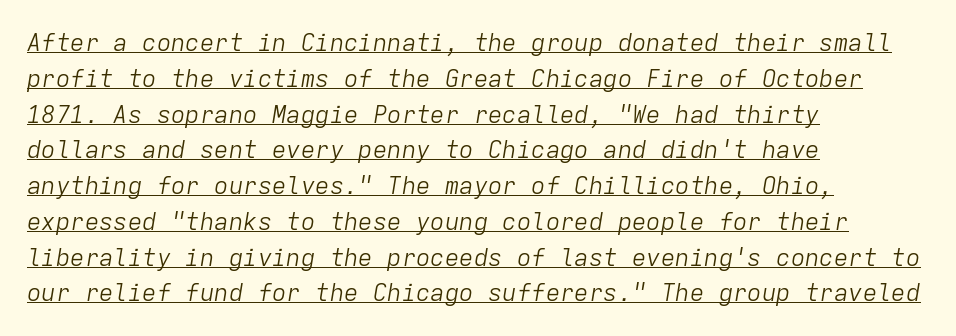
The image shows 24 px text type, italic (leaning right); set left-aligned, normal line spacing (1.49x), normal letter spacing, underlined.
